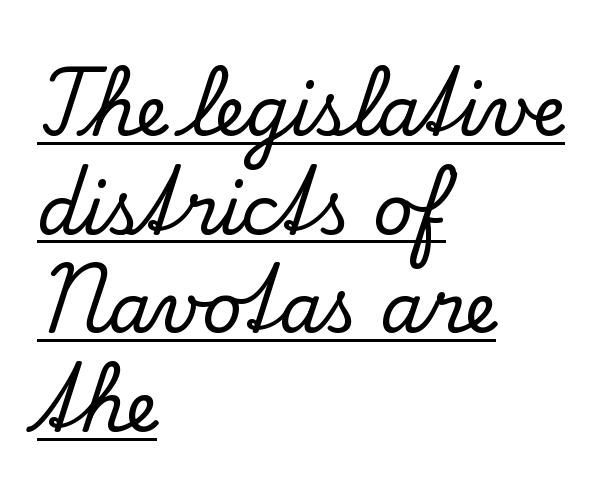
Reading down the block, your eye returns to a fixed left position each line. The passage shown is typed in a proportional face where columns would drift. Compared with undecorated copy, this sample adds a rule below the words. Here the glyphs are tracked normally, forming tight word shapes.
